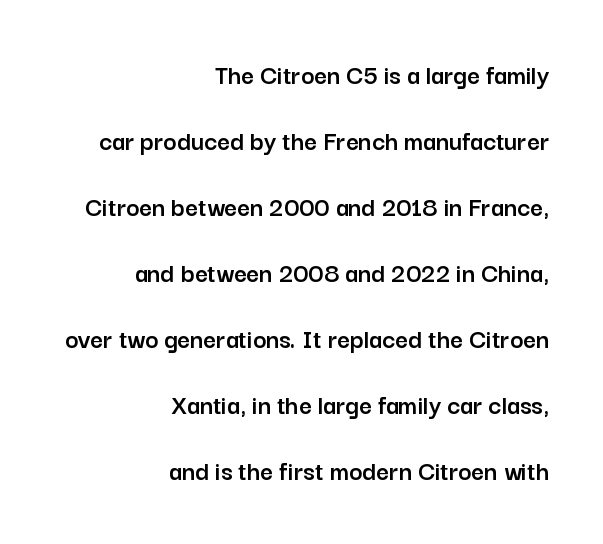
The image shows 28 px sans-serif type, upright; set right-aligned, loose line spacing (2.36x), normal letter spacing, not underlined; low stroke contrast and a medium x-height.
